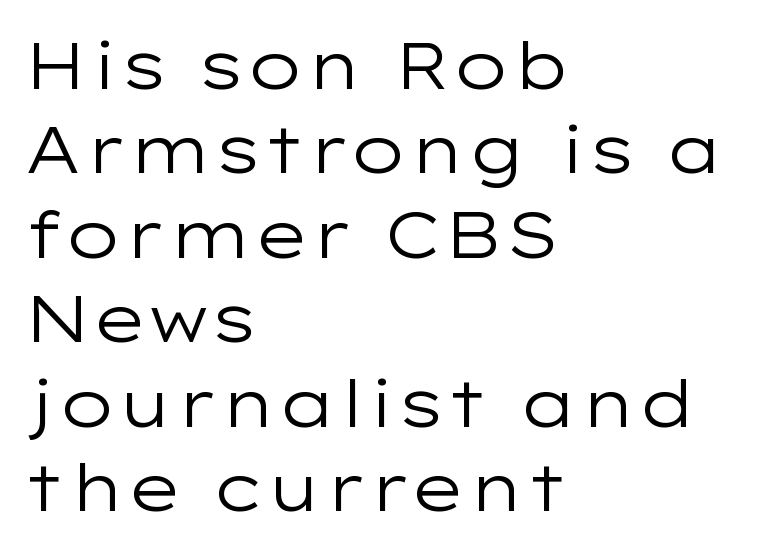
Q: Is the text bold? A: No.
Q: Is the text italic (slanted)? A: No, it is upright.
Q: Is the typeface a serif or a sans-serif typeface? A: Sans-serif.
Q: Is the text underlined? A: No.
Q: How is the paragraph aligned? A: Left-aligned.
Q: Is the spacing between letters normal or unusually wide? A: Normal.
Q: Is the spacing between lines tight, normal or loose? A: Normal.
Q: Width (condensed, normal, or wide)? A: Wide.
Q: Stroke contrast? A: Low.
Q: x-height? A: Medium.
Q: Monospaced? A: No.
